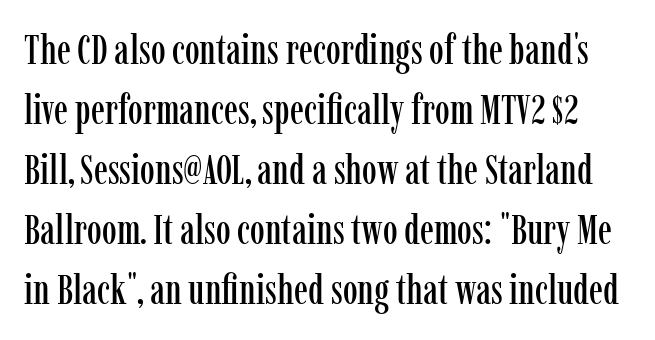
Q: Is the text italic (slanted)? A: No, it is upright.
Q: Is the typeface a serif or a sans-serif typeface? A: Serif.
Q: Is the text underlined? A: No.
Q: Is the spacing between letters normal or unusually wide? A: Normal.
Q: Is the spacing between lines tight, normal or loose? A: Normal.
Q: Width (condensed, normal, or wide)? A: Condensed.
Q: Stroke contrast? A: Low.
Q: x-height? A: Medium.
Q: Monospaced? A: No.
